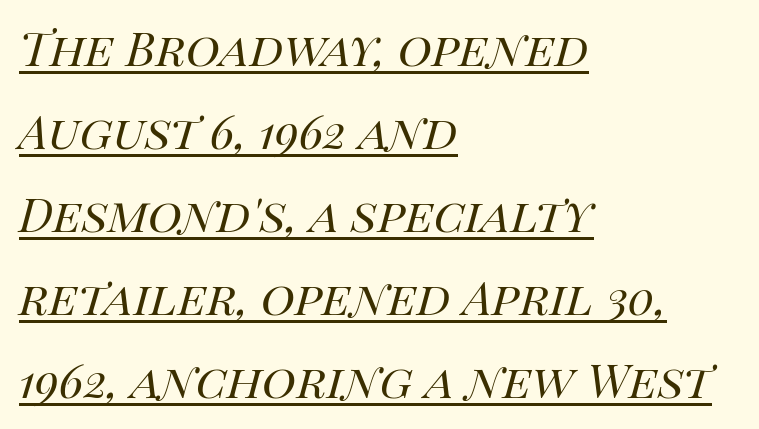
{"italic": "yes", "lean": "right", "slant_degrees": 14, "bold": "no", "weight": "regular", "width": "normal", "stroke_contrast": "high", "x_height": "large", "monospaced": "no", "underline": "yes", "align": "left", "line_spacing": "normal", "line_spacing_ratio": 1.43, "letter_spacing": "normal", "letter_spacing_em": 0.0, "glyph_px": 58}
